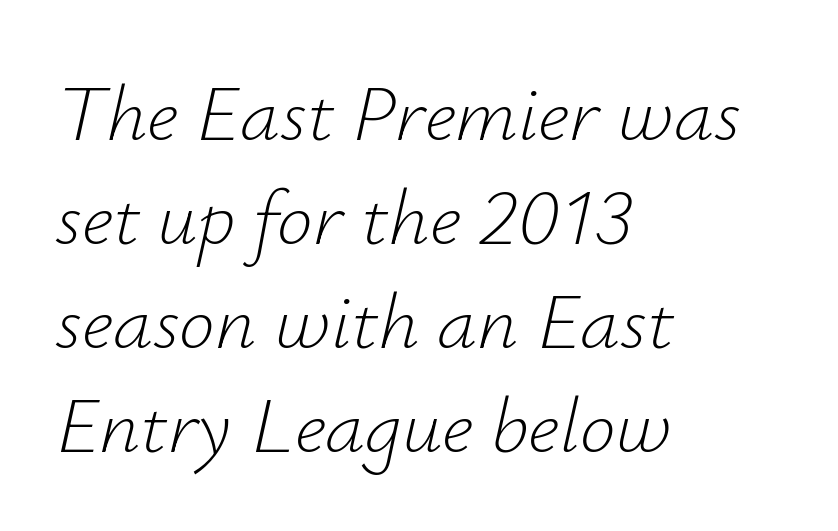
The image shows 80 px light type, italic (leaning right); set left-aligned, normal line spacing (1.3x), normal letter spacing, not underlined; low stroke contrast and a small x-height.
